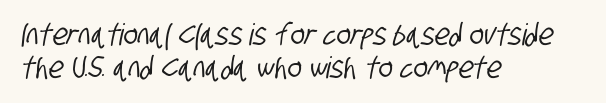
The image shows 30 px condensed sans-serif type; set left-aligned, tight line spacing (1.09x), normal letter spacing, not underlined; low stroke contrast and a large x-height.
